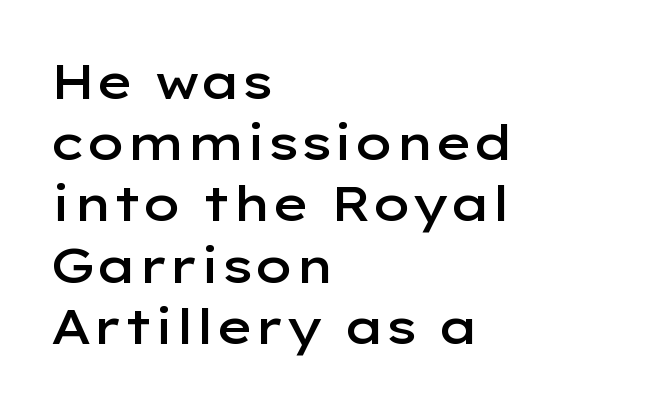
If you drew a line through each stem, it would be perfectly vertical. Typographically, this falls in the sans-serif category. Check under the words: just untouched page. The strokes are fattened partway — semibold, not bold. Left-aligned paragraph, ragged on the right.
